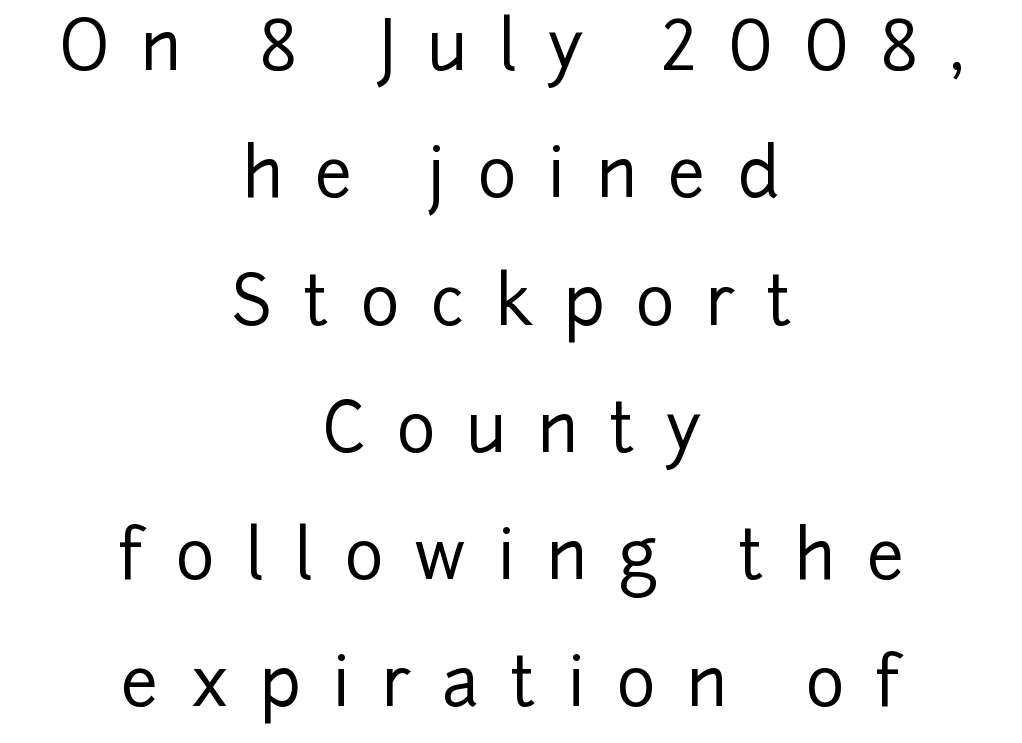
Q: Is the text italic (slanted)? A: No, it is upright.
Q: Is the typeface a serif or a sans-serif typeface? A: Sans-serif.
Q: Is the text underlined? A: No.
Q: How is the paragraph aligned? A: Centered.
Q: Is the spacing between letters normal or unusually wide? A: Unusually wide.
Q: Is the spacing between lines tight, normal or loose? A: Loose.
Q: Width (condensed, normal, or wide)? A: Normal.
Q: Stroke contrast? A: Low.
Q: x-height? A: Medium.
Q: Monospaced? A: No.
